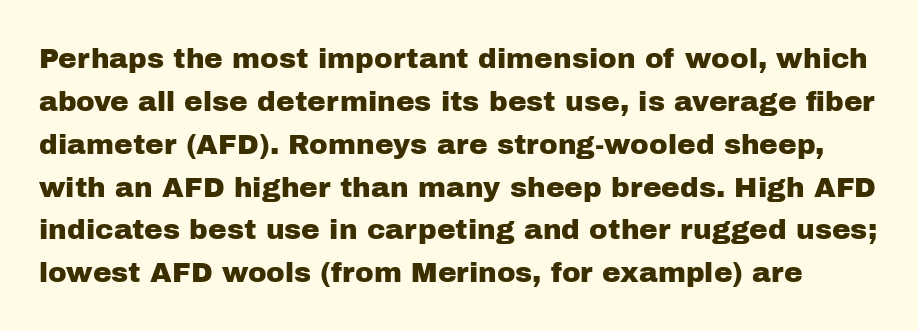
Q: Is the text italic (slanted)? A: No, it is upright.
Q: Is the typeface a serif or a sans-serif typeface? A: Sans-serif.
Q: Is the text underlined? A: No.
Q: Is the spacing between letters normal or unusually wide? A: Normal.
Q: Is the spacing between lines tight, normal or loose? A: Normal.
Q: Width (condensed, normal, or wide)? A: Normal.
Q: Stroke contrast? A: Low.
Q: x-height? A: Medium.
Q: Monospaced? A: No.
